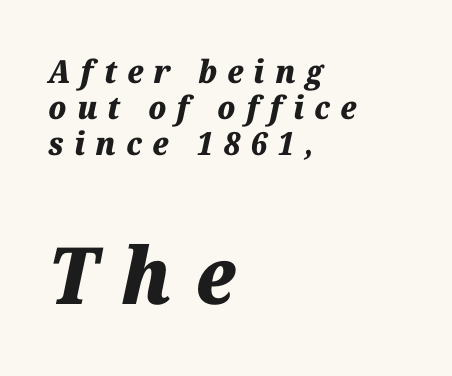
{"italic": "yes", "lean": "right", "slant_degrees": 12, "bold": "yes", "weight": "heavy", "width": "normal", "stroke_contrast": "medium", "x_height": "medium", "monospaced": "no", "underline": "no", "align": "left", "line_spacing": "tight", "line_spacing_ratio": 1.12, "letter_spacing": "wide", "letter_spacing_em": 0.32, "larger_block": "second", "size_ratio": 2.47, "glyph_px": 79}
